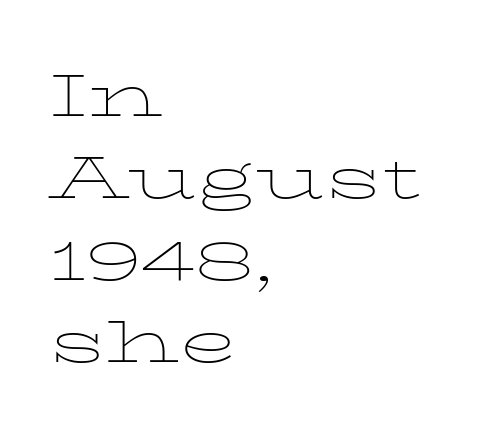
Honestly, there is no underline to notice here at all. Students, note that the glyphs here touch the page at normal intervals. Is this a fixed-width face? No — the glyphs have proportional, varying widths. Caption: face not bold, strokes unweighted.
